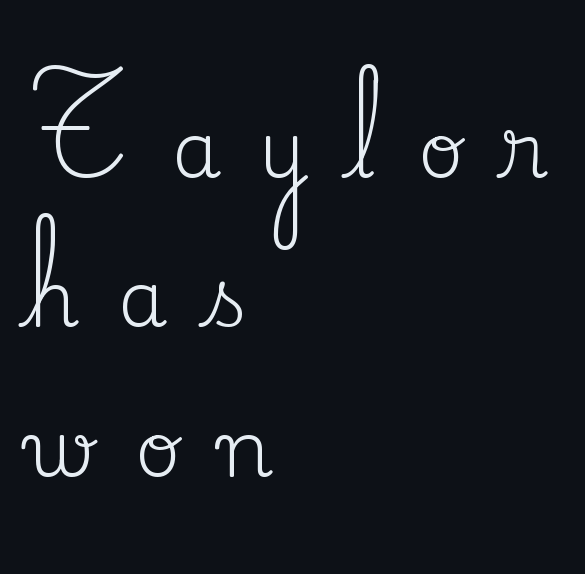
Looks like regular typesetting: each glyph gets only the width it needs. Short and long lines alike share a common starting point at left. The lettering stays uniformly vertical, giving the passage a roman look. Weight class: somewhere from thin through regular.
